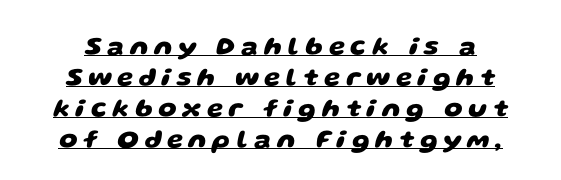
{"bold": "yes", "underline": "yes", "align": "center", "line_spacing_ratio": 1.19, "letter_spacing": "wide", "letter_spacing_em": 0.22, "glyph_px": 26}
